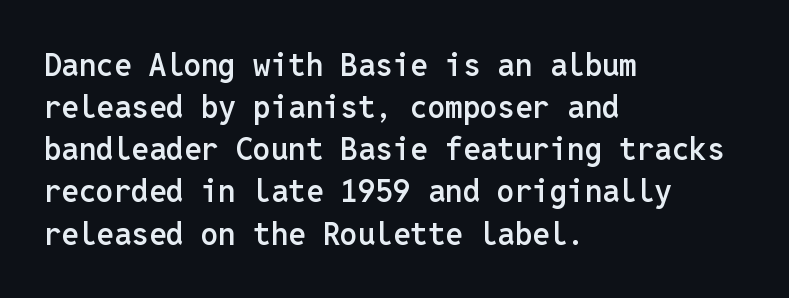
Whoever set this chose a conventional vertical rhythm. Descenders hang freely into open space. Serif or sans? Sans — the stroke terminals are bare. Short and long lines alike share a common starting point at left. Bold? Not quite — semibold, heavier than regular but stopping short. It's the straight-up-and-down kind of type.
